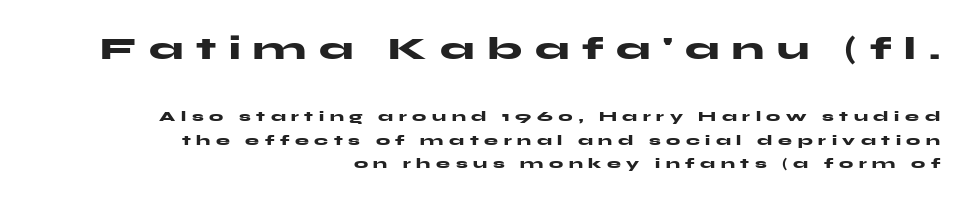
Q: Is the text bold? A: Yes.
Q: Is the text italic (slanted)? A: No, it is upright.
Q: Is the typeface a serif or a sans-serif typeface? A: Sans-serif.
Q: Is the text underlined? A: No.
Q: How is the paragraph aligned? A: Right-aligned.
Q: Is the spacing between letters normal or unusually wide? A: Unusually wide.
Q: Is the spacing between lines tight, normal or loose? A: Normal.
Q: Which block of text is set in a larger size, the first (top) or the second (bottom)? A: The first (top) one.
Q: Width (condensed, normal, or wide)? A: Wide.
Q: Stroke contrast? A: Medium.
Q: x-height? A: Medium.
Q: Monospaced? A: No.
